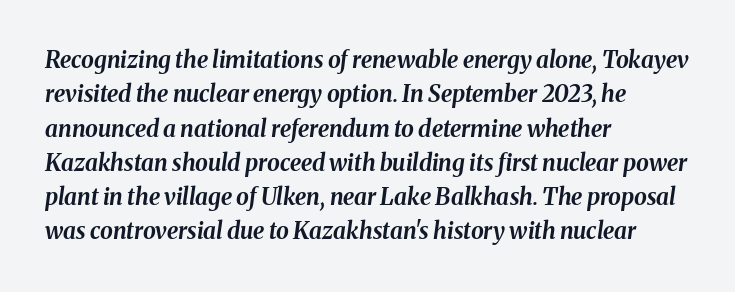
Clear beneath every line of the passage. The designer left line spacing at the default. Tracking here is standard; glyphs follow each other at the usual distance. On the weight axis this lands at bold, roughly 700. Caption: multi-line text, flush left, ragged right.
